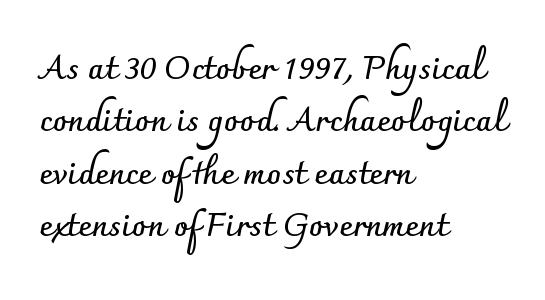
Q: Is the text bold? A: Yes.
Q: Is the text italic (slanted)? A: Yes.
Q: Is the typeface a serif or a sans-serif typeface? A: Sans-serif.
Q: Is the text underlined? A: No.
Q: How is the paragraph aligned? A: Left-aligned.
Q: Is the spacing between letters normal or unusually wide? A: Normal.
Q: Is the spacing between lines tight, normal or loose? A: Normal.
Q: Width (condensed, normal, or wide)? A: Normal.
Q: Stroke contrast? A: Low.
Q: x-height? A: Small.
Q: Monospaced? A: No.
